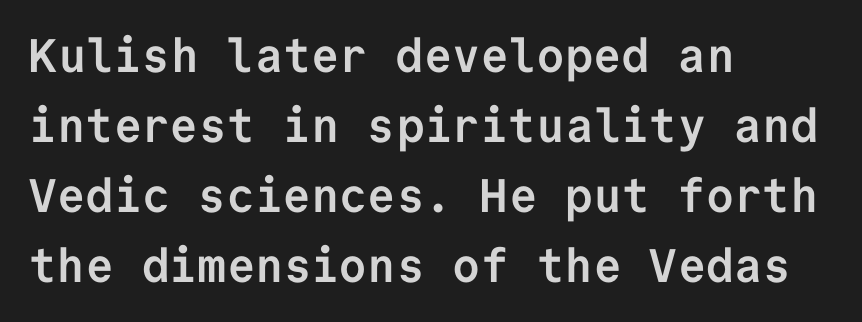
{"serif": "no", "italic": "no", "bold": "yes", "weight": "semibold", "width": "normal", "stroke_contrast": "low", "x_height": "medium", "monospaced": "yes", "underline": "no", "align": "left", "line_spacing": "normal", "line_spacing_ratio": 1.49, "letter_spacing": "normal", "letter_spacing_em": 0.0, "glyph_px": 47}
